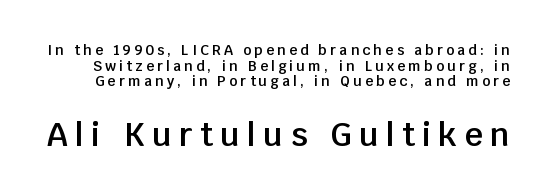
The image shows 32 px semibold sans-serif type, upright; set tight line spacing (1.12x), unusually wide letter spacing (+0.23 em), not underlined; the second (bottom) block is 2.29x larger; low stroke contrast and a large x-height.
